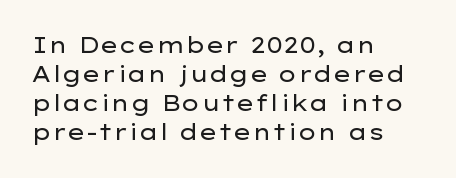
{"italic": "no", "bold": "no", "underline": "no", "align": "left", "line_spacing": "normal", "line_spacing_ratio": 1.32, "letter_spacing": "normal", "letter_spacing_em": 0.0, "glyph_px": 22}
